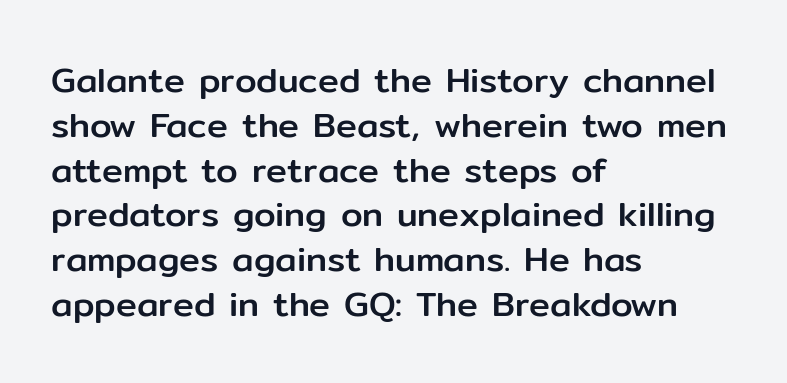
Q: Is the text italic (slanted)? A: No, it is upright.
Q: Is the typeface a serif or a sans-serif typeface? A: Sans-serif.
Q: Is the text underlined? A: No.
Q: How is the paragraph aligned? A: Left-aligned.
Q: Is the spacing between letters normal or unusually wide? A: Normal.
Q: Is the spacing between lines tight, normal or loose? A: Normal.
Q: Width (condensed, normal, or wide)? A: Normal.
Q: Stroke contrast? A: Low.
Q: x-height? A: Medium.
Q: Monospaced? A: No.
